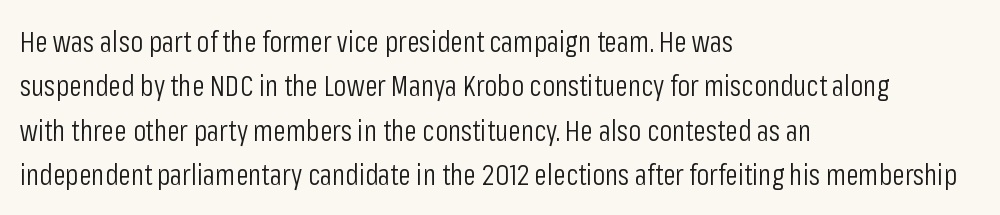
Note the varied advance widths — an 'i' is clearly narrower than an 'm'. The baseline area is clear. A student would call this left alignment; a typographer would say flush left, rag right. Look at the tracking — it's just the regular setting, nothing added. The type sits square on the baseline with zero lean. Serifs: no, the terminals of the letterforms are clean.
